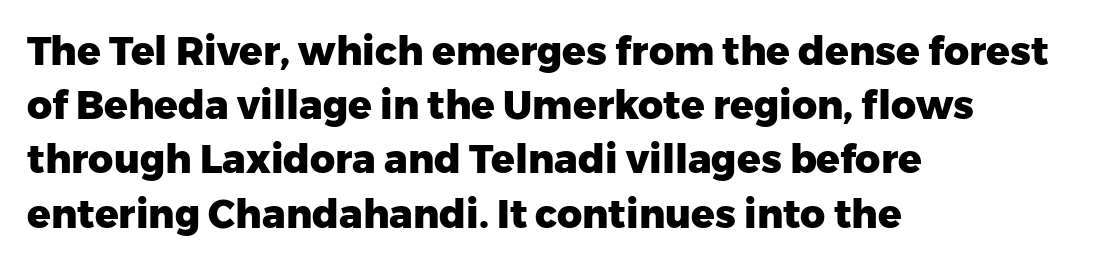
The image shows 39 px heavy sans-serif type, upright; set left-aligned, normal line spacing (1.39x), normal letter spacing, not underlined; low stroke contrast and a medium x-height.
